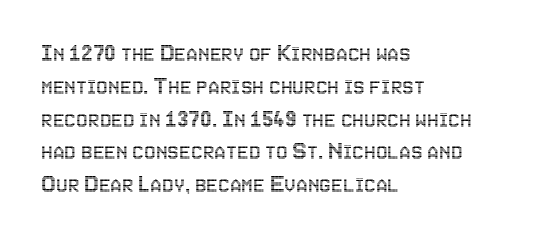
The image shows 26 px text type, upright; set left-aligned, normal line spacing (1.26x), normal letter spacing, not underlined.
